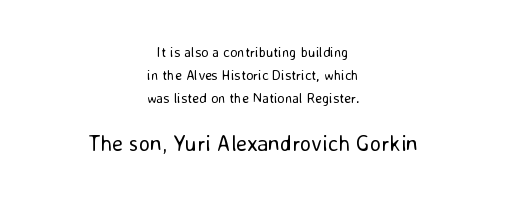
The image shows 22 px text type, upright; set centered, normal line spacing (1.63x), normal letter spacing, not underlined; the second (bottom) block is 1.57x larger.
